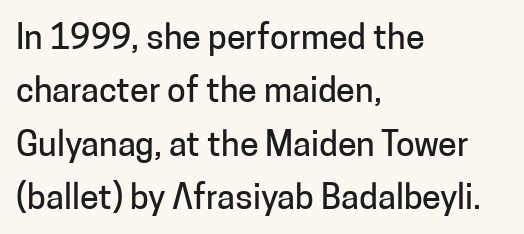
Q: Is the text italic (slanted)? A: No, it is upright.
Q: Is the typeface a serif or a sans-serif typeface? A: Sans-serif.
Q: Is the text underlined? A: No.
Q: How is the paragraph aligned? A: Left-aligned.
Q: Is the spacing between letters normal or unusually wide? A: Normal.
Q: Is the spacing between lines tight, normal or loose? A: Normal.
Q: Width (condensed, normal, or wide)? A: Normal.
Q: Stroke contrast? A: Low.
Q: x-height? A: Medium.
Q: Monospaced? A: No.
